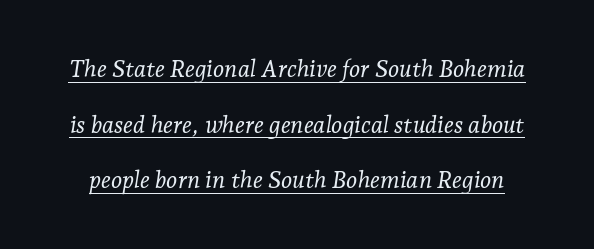
{"italic": "yes", "lean": "right", "slant_degrees": 7, "bold": "no", "underline": "yes", "line_spacing": "loose", "line_spacing_ratio": 2.32, "letter_spacing": "normal", "letter_spacing_em": 0.0, "glyph_px": 24}
